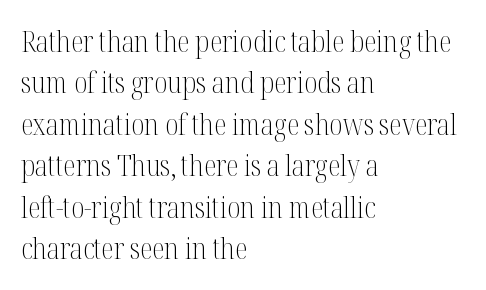
{"serif": "yes", "italic": "no", "bold": "no", "weight": "light", "width": "condensed", "stroke_contrast": "medium", "x_height": "medium", "monospaced": "no", "underline": "no", "align": "left", "line_spacing": "normal", "line_spacing_ratio": 1.43, "letter_spacing": "normal", "letter_spacing_em": 0.0, "glyph_px": 29}
